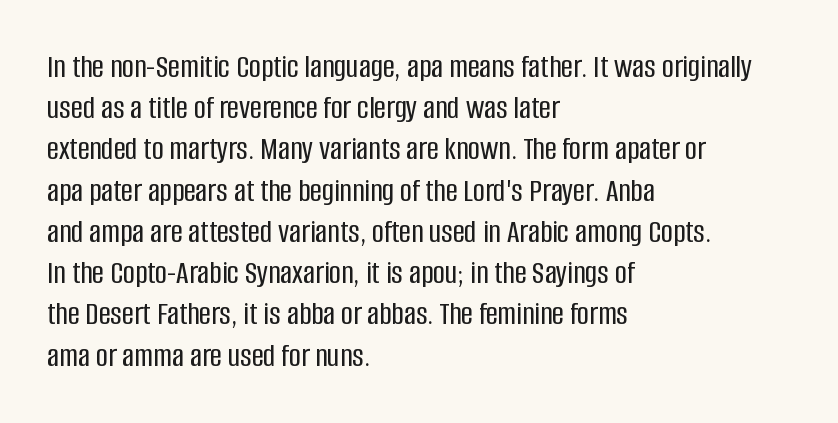
{"serif": "no", "italic": "no", "width": "condensed", "stroke_contrast": "low", "x_height": "large", "monospaced": "no", "underline": "no", "align": "left", "line_spacing": "normal", "line_spacing_ratio": 1.25, "letter_spacing": "normal", "letter_spacing_em": 0.0, "glyph_px": 33}
